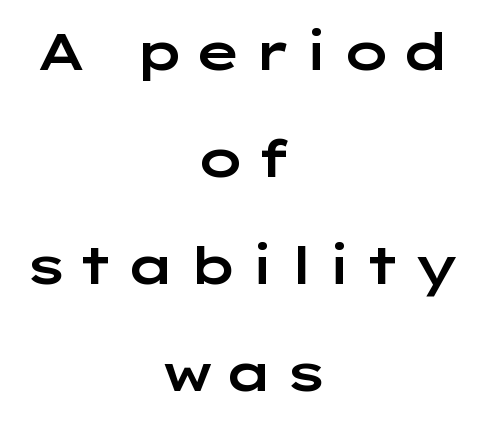
The image shows 51 px wide sans-serif type, upright; set centered, loose line spacing (2.1x), not underlined; low stroke contrast and a medium x-height.
